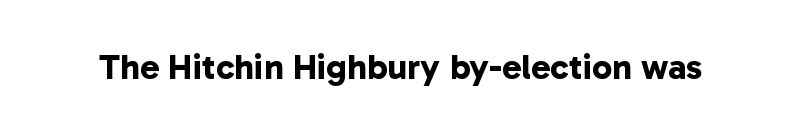
Q: Is the text bold? A: Yes.
Q: Is the typeface a serif or a sans-serif typeface? A: Sans-serif.
Q: Is the text underlined? A: No.
Q: Is the spacing between letters normal or unusually wide? A: Normal.
Q: Width (condensed, normal, or wide)? A: Normal.
Q: Stroke contrast? A: Low.
Q: x-height? A: Medium.
Q: Monospaced? A: No.
